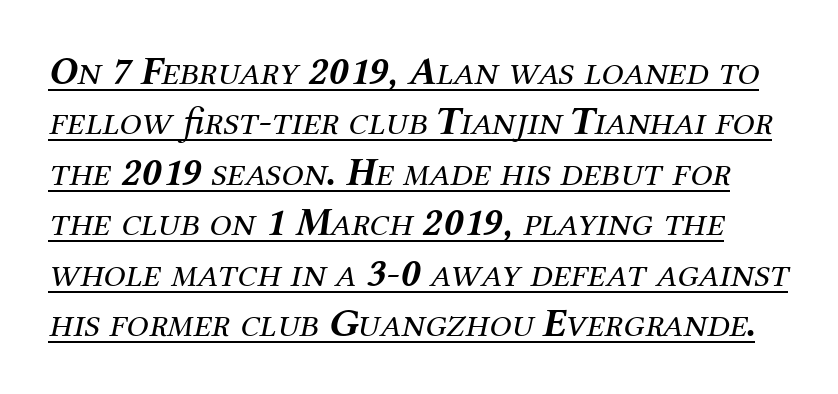
{"serif": "yes", "italic": "yes", "lean": "right", "slant_degrees": 12, "bold": "no", "weight": "regular", "width": "normal", "stroke_contrast": "medium", "x_height": "medium", "monospaced": "no", "underline": "yes", "line_spacing": "normal", "line_spacing_ratio": 1.26, "letter_spacing": "normal", "letter_spacing_em": 0.0, "glyph_px": 40}
